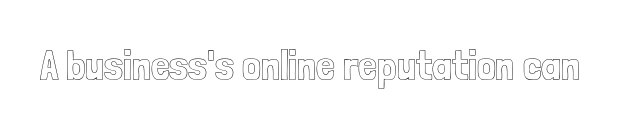
{"italic": "no", "width": "condensed", "x_height": "medium", "monospaced": "no", "underline": "no", "letter_spacing": "normal", "letter_spacing_em": 0.0, "glyph_px": 42}
